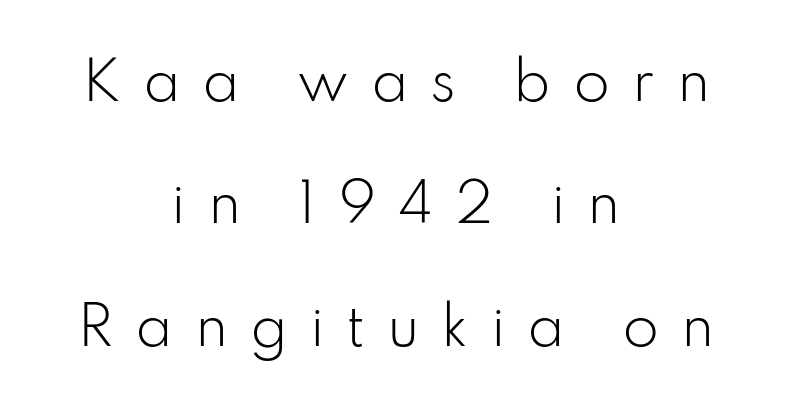
The image shows 53 px light sans-serif type, upright; set centered, loose line spacing (2.31x), unusually wide letter spacing (+0.41 em), not underlined; low stroke contrast and a small x-height.
